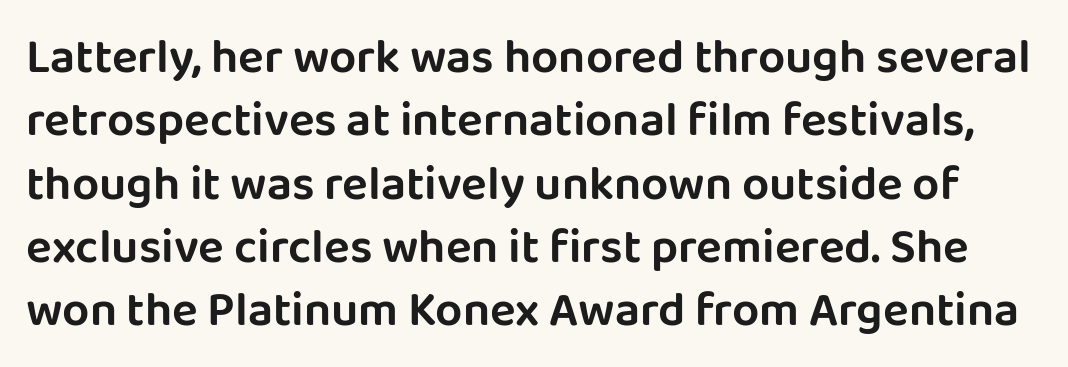
{"serif": "no", "italic": "no", "width": "normal", "stroke_contrast": "low", "x_height": "large", "monospaced": "no", "underline": "no", "line_spacing": "normal", "line_spacing_ratio": 1.32, "letter_spacing": "normal", "letter_spacing_em": 0.0, "glyph_px": 48}
